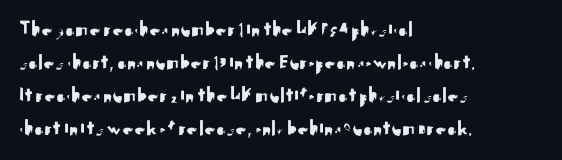
The image shows 22 px text type, upright; set left-aligned, normal line spacing (1.5x), normal letter spacing, not underlined.
